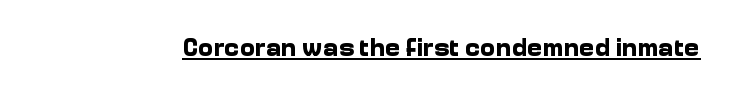
The image shows 26 px bold type, upright; set normal letter spacing, underlined.
